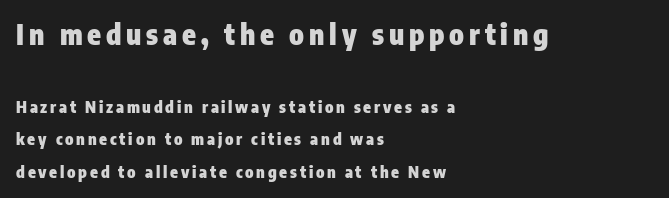
The rendering anchors every line to the left-hand side. Notice the wide empty band between every row — that's loose leading. Typesetter's note: full bold, strokes at maximum text heaviness. The face used here is proportionally spaced, like ordinary book or web type.
